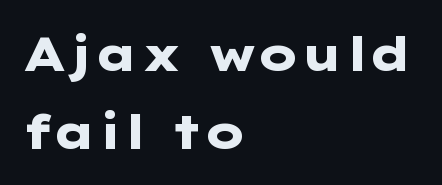
The image shows 48 px heavy, wide sans-serif type, upright; set left-aligned, normal line spacing (1.63x), normal letter spacing, not underlined; low stroke contrast and a medium x-height.
